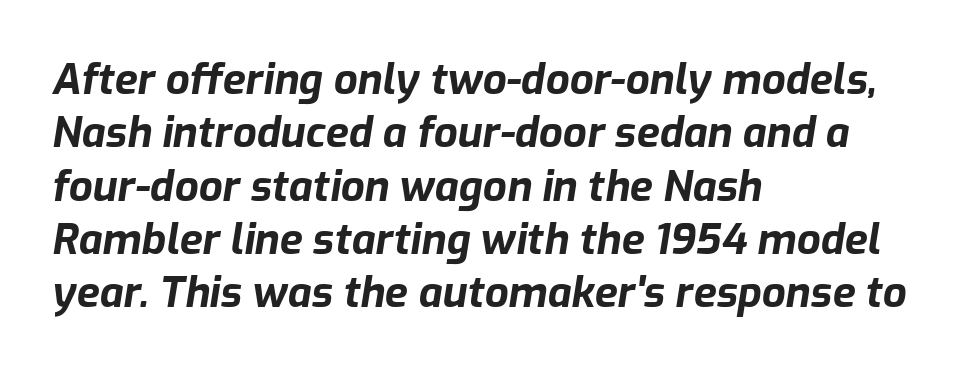
The image shows 42 px bold type, italic (leaning right); set left-aligned, normal line spacing (1.27x), normal letter spacing, not underlined; low stroke contrast and a medium x-height.
